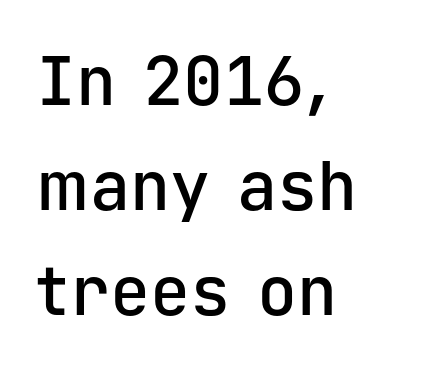
Q: Is the text bold? A: Semi-bold.
Q: Is the text italic (slanted)? A: No, it is upright.
Q: Is the typeface a serif or a sans-serif typeface? A: Sans-serif.
Q: Is the text underlined? A: No.
Q: How is the paragraph aligned? A: Left-aligned.
Q: Is the spacing between letters normal or unusually wide? A: Normal.
Q: Is the spacing between lines tight, normal or loose? A: Normal.
Q: Width (condensed, normal, or wide)? A: Normal.
Q: Stroke contrast? A: Low.
Q: x-height? A: Medium.
Q: Monospaced? A: Yes.
